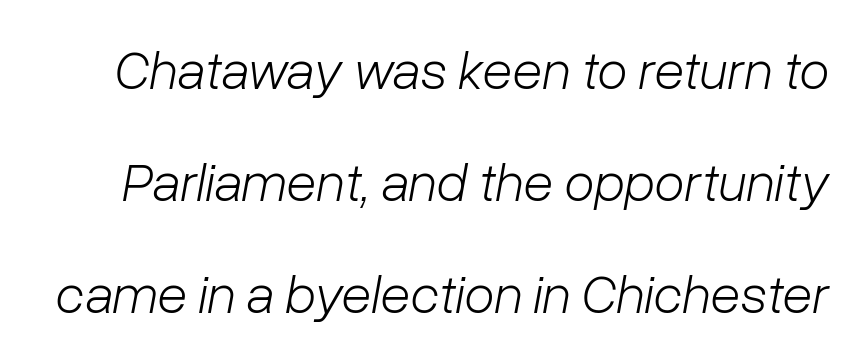
The glyphs look as if they've been sheared to an angle. The gap between lines stays unmarked. This sample trades compactness for vertical openness between lines. Spacing verdict: proportional, widths tailored to each character.
